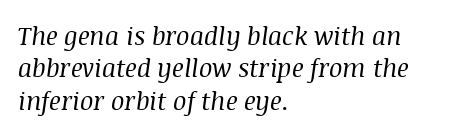
{"italic": "yes", "lean": "right", "slant_degrees": 8, "bold": "no", "underline": "no", "align": "left", "line_spacing": "normal", "line_spacing_ratio": 1.3, "letter_spacing": "normal", "letter_spacing_em": 0.0, "glyph_px": 25}
